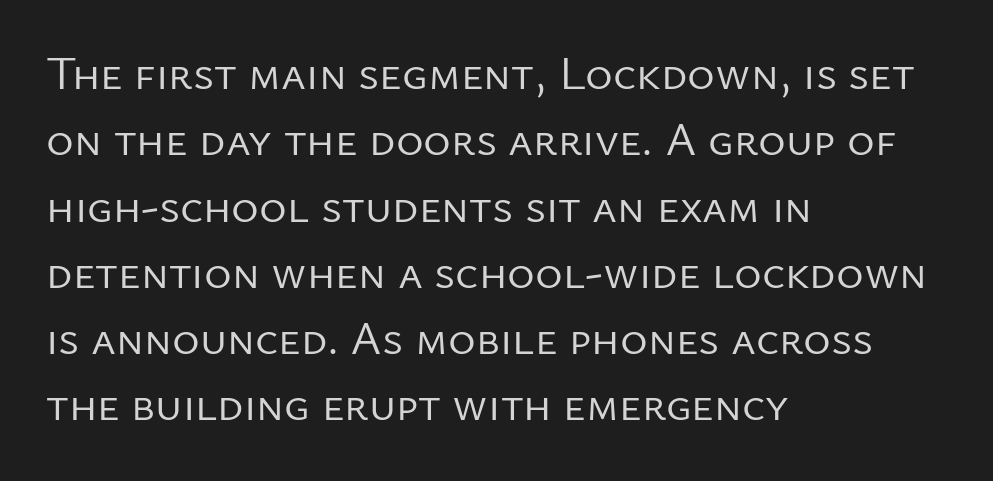
The image shows 47 px regular-weight sans-serif type, upright; set left-aligned, normal line spacing (1.41x), normal letter spacing, not underlined; low stroke contrast and a medium x-height.
